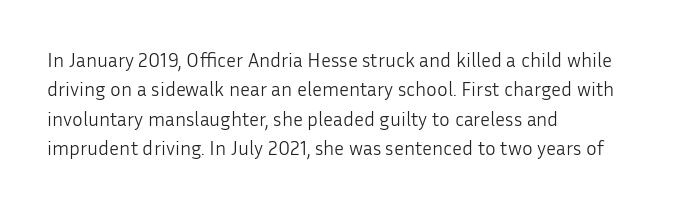
{"italic": "no", "bold": "no", "underline": "no", "align": "left", "line_spacing": "normal", "line_spacing_ratio": 1.47, "letter_spacing": "normal", "letter_spacing_em": 0.0, "glyph_px": 20}
